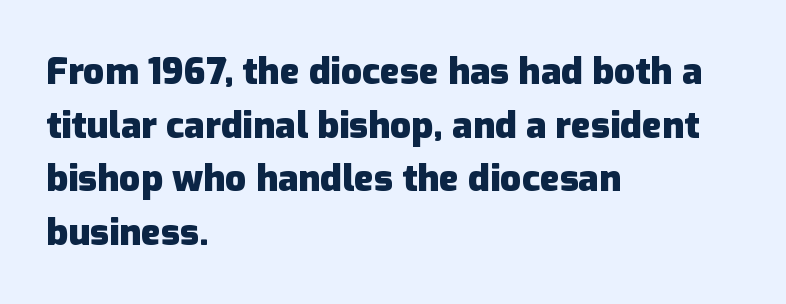
Casual observation: everything's shoved over to the left. Short note: letters normally spaced. Notice how the stems are strictly vertical — no italics here. A typesetter would call this leading conventional body-copy spacing. The rendering uses natural spacing where letterforms have individual widths.
